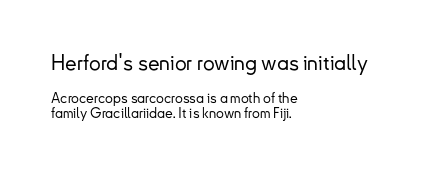
{"italic": "no", "underline": "no", "align": "left", "line_spacing": "tight", "line_spacing_ratio": 1.05, "letter_spacing": "normal", "letter_spacing_em": 0.0, "larger_block": "first", "size_ratio": 1.5, "glyph_px": 21}
